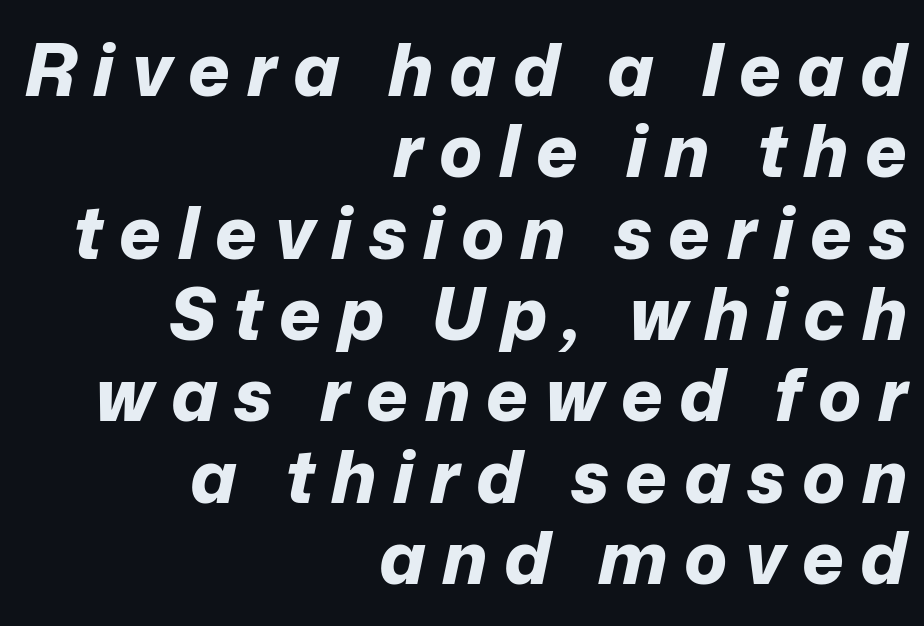
{"italic": "yes", "lean": "right", "slant_degrees": 12, "bold": "yes", "weight": "bold", "width": "normal", "stroke_contrast": "low", "x_height": "medium", "monospaced": "no", "underline": "no", "align": "right", "line_spacing": "tight", "line_spacing_ratio": 1.13, "letter_spacing": "wide", "letter_spacing_em": 0.23, "glyph_px": 72}
